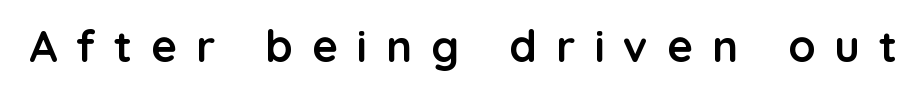
Q: Is the text bold? A: Yes.
Q: Is the text italic (slanted)? A: No, it is upright.
Q: Is the typeface a serif or a sans-serif typeface? A: Sans-serif.
Q: Is the text underlined? A: No.
Q: Is the spacing between letters normal or unusually wide? A: Unusually wide.
Q: Width (condensed, normal, or wide)? A: Normal.
Q: Stroke contrast? A: Low.
Q: x-height? A: Medium.
Q: Monospaced? A: No.
